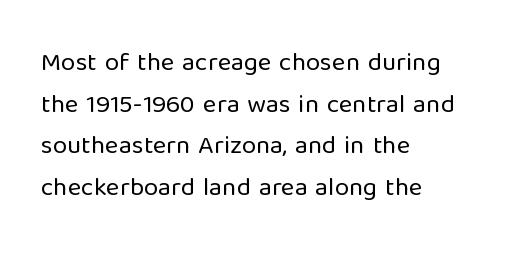
{"italic": "no", "bold": "no", "underline": "no", "align": "left", "line_spacing": "normal", "line_spacing_ratio": 1.6, "letter_spacing": "normal", "letter_spacing_em": 0.0, "glyph_px": 26}
